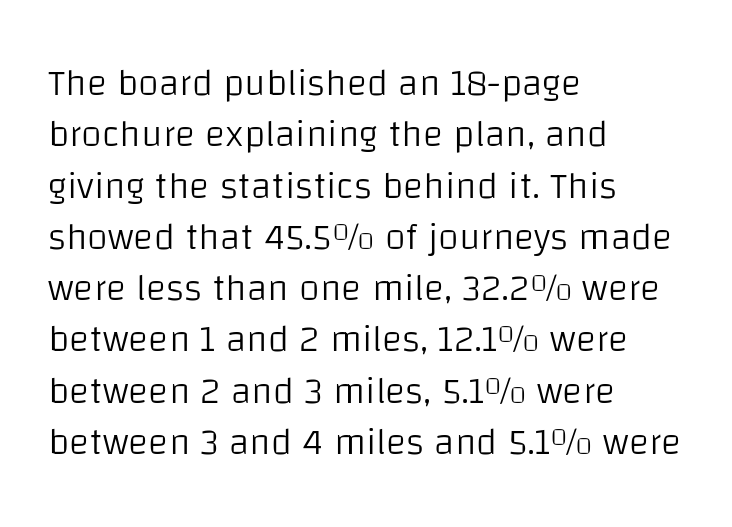
{"serif": "no", "italic": "no", "bold": "no", "weight": "light", "width": "normal", "stroke_contrast": "low", "x_height": "large", "monospaced": "no", "underline": "no", "align": "left", "line_spacing": "normal", "line_spacing_ratio": 1.35, "letter_spacing": "normal", "letter_spacing_em": 0.0, "glyph_px": 38}
